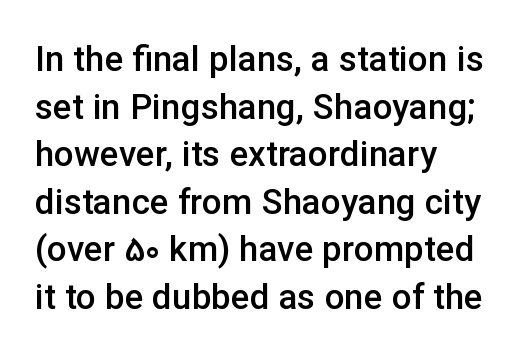
Quick note: underline off. Regarding serifs, this sample does without them. The passage shown is semibold, sitting just below true bold. You could not count columns in this text — the font is proportionally spaced. Line spacing here is normal. This is roman type, the default non-slanted kind.
